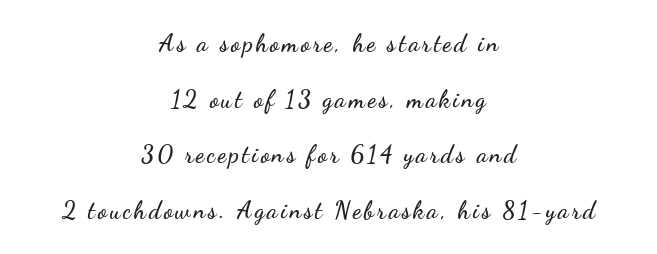
{"underline": "no", "align": "center", "line_spacing": "loose", "line_spacing_ratio": 2.32, "glyph_px": 24}
